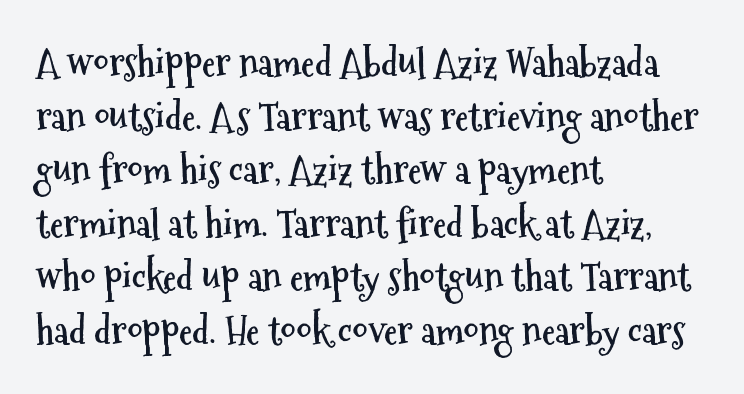
Q: Is the text bold? A: Yes.
Q: Is the text italic (slanted)? A: No, it is upright.
Q: Is the typeface a serif or a sans-serif typeface? A: Sans-serif.
Q: Is the text underlined? A: No.
Q: How is the paragraph aligned? A: Left-aligned.
Q: Is the spacing between letters normal or unusually wide? A: Normal.
Q: Is the spacing between lines tight, normal or loose? A: Normal.
Q: Width (condensed, normal, or wide)? A: Condensed.
Q: Stroke contrast? A: Medium.
Q: x-height? A: Medium.
Q: Monospaced? A: No.
